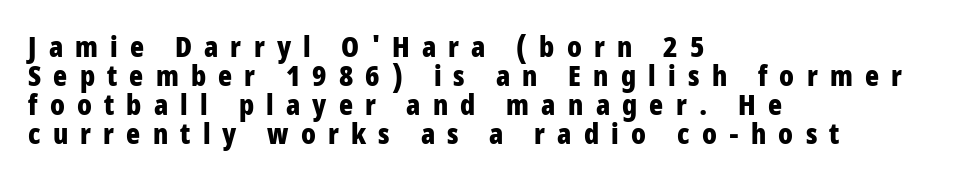
How are the letters spaced? Widely, with obvious added tracking. The characters display no serif detailing; their extremities are plain. Think of a printed novel: that variable character pitch is what you see here. The space beneath each line is pristine and unruled. Each glyph is drawn with heavy, bold strokes. Short and long lines alike share a common starting point at left.
